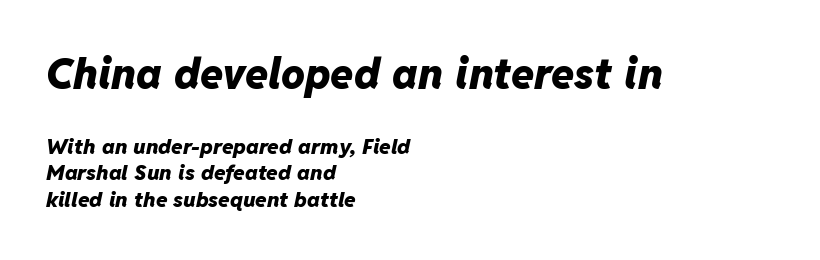
Q: Is the text bold? A: Yes.
Q: Is the text italic (slanted)? A: Yes, it leans right by about 11 degrees.
Q: Is the text underlined? A: No.
Q: How is the paragraph aligned? A: Left-aligned.
Q: Is the spacing between letters normal or unusually wide? A: Normal.
Q: Is the spacing between lines tight, normal or loose? A: Normal.
Q: Which block of text is set in a larger size, the first (top) or the second (bottom)? A: The first (top) one.
Q: Width (condensed, normal, or wide)? A: Normal.
Q: Stroke contrast? A: Low.
Q: x-height? A: Medium.
Q: Monospaced? A: No.
